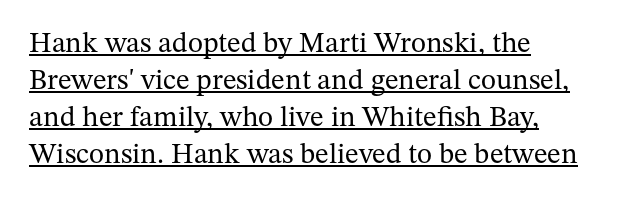
Q: Is the text bold? A: No.
Q: Is the text italic (slanted)? A: No, it is upright.
Q: Is the typeface a serif or a sans-serif typeface? A: Serif.
Q: Is the text underlined? A: Yes.
Q: How is the paragraph aligned? A: Left-aligned.
Q: Is the spacing between letters normal or unusually wide? A: Normal.
Q: Is the spacing between lines tight, normal or loose? A: Normal.
Q: Width (condensed, normal, or wide)? A: Normal.
Q: Stroke contrast? A: Medium.
Q: x-height? A: Medium.
Q: Monospaced? A: No.
